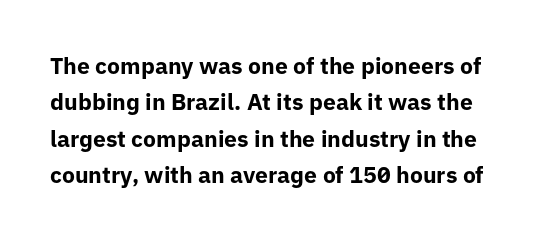
{"italic": "no", "bold": "yes", "underline": "no", "line_spacing": "normal", "line_spacing_ratio": 1.58, "letter_spacing": "normal", "letter_spacing_em": 0.0, "glyph_px": 23}
